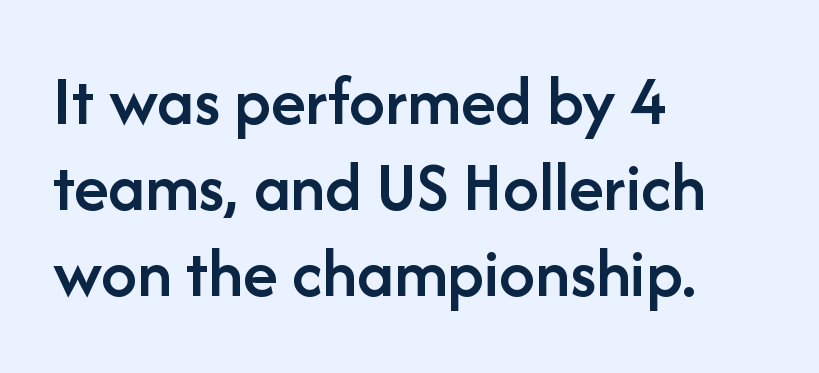
The image shows 71 px semibold sans-serif type, upright; set left-aligned, line spacing 1.21x, normal letter spacing, not underlined; low stroke contrast and a medium x-height.
